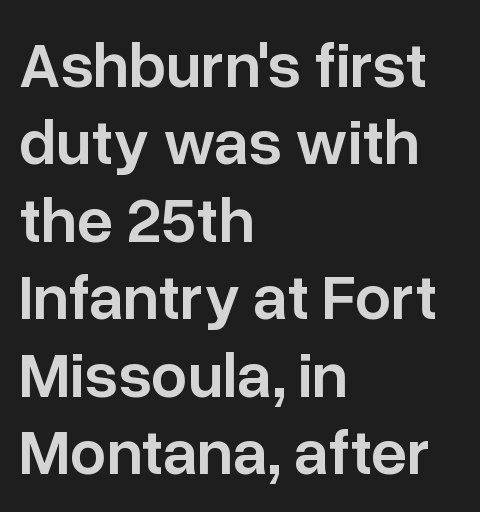
Is the letter spacing exaggerated? No — it looks like the ordinary default. The rendering shows plain stroke endings on the letterforms — a sans-serif design. Rule under the text: the space is simply empty. These lines were composed using upright roman letters. This sample has the flowing, uneven cadence of proportional lettering.
